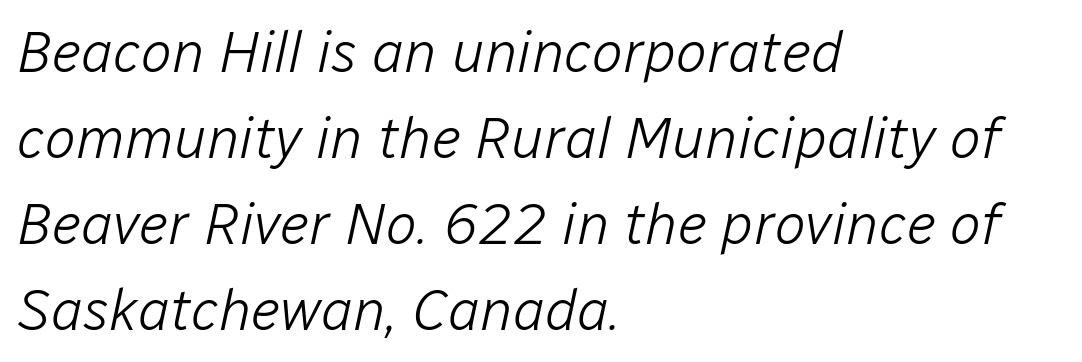
{"italic": "yes", "lean": "right", "slant_degrees": 12, "bold": "no", "weight": "light", "width": "normal", "stroke_contrast": "low", "x_height": "medium", "monospaced": "no", "underline": "no", "align": "left", "line_spacing": "normal", "line_spacing_ratio": 1.48, "letter_spacing": "normal", "letter_spacing_em": 0.0, "glyph_px": 58}
